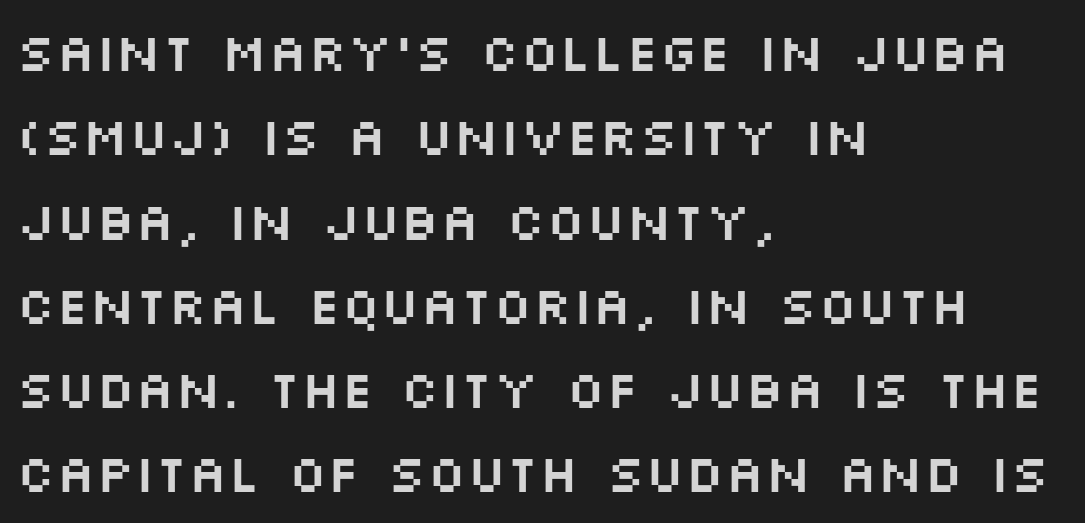
The image shows 53 px wide sans-serif type, upright; set left-aligned, normal line spacing (1.59x), normal letter spacing, not underlined; medium stroke contrast and a large x-height.
